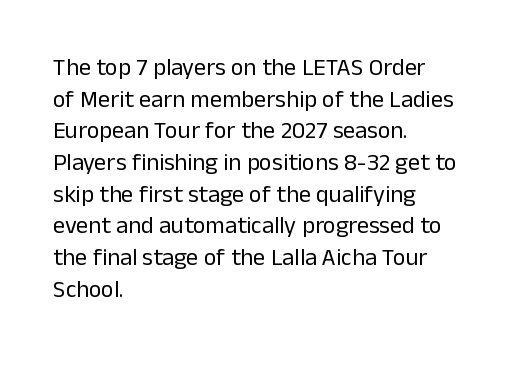
Leftover space on each line is placed entirely after the last word. The typesetting does not lean heavy: it is not bold. Honestly, the letter spacing is just normal — you wouldn't notice it. Underline: absent. If you drew a line through each stem, it would be perfectly vertical.
